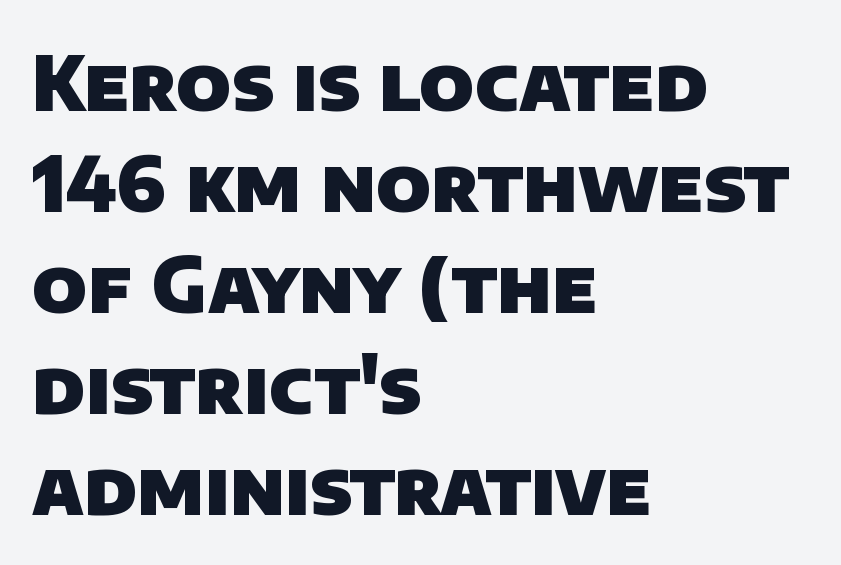
Default kerning and tracking; the words read as compact shapes. Nobody drew a line under any word here. What kind of face is this? One without serifs — a sans. Spacing verdict: proportional, widths tailored to each character. Heavy-handed strokes throughout: this text is bold. Every row of glyphs begins at an identical x-position on the left.
